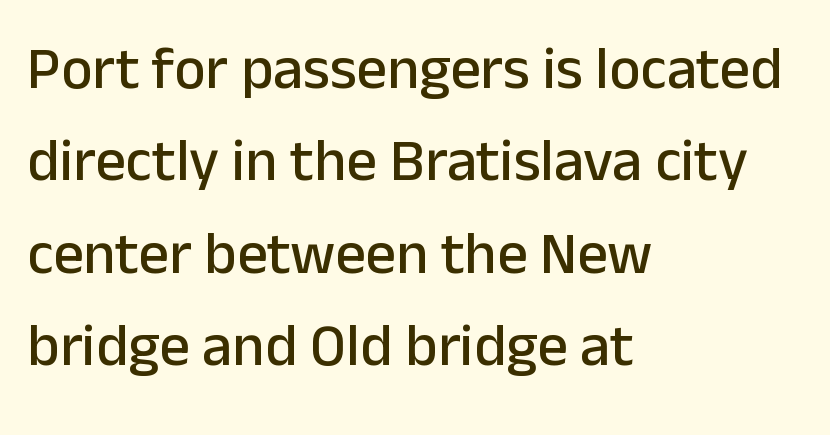
{"serif": "no", "italic": "no", "width": "normal", "stroke_contrast": "low", "x_height": "medium", "monospaced": "no", "underline": "no", "align": "left", "line_spacing": "normal", "line_spacing_ratio": 1.54, "letter_spacing": "normal", "letter_spacing_em": 0.0, "glyph_px": 60}
